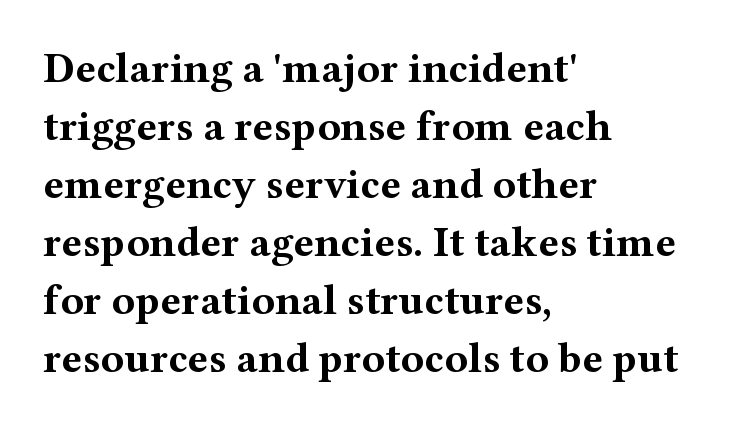
Q: Is the text bold? A: Yes.
Q: Is the text italic (slanted)? A: No, it is upright.
Q: Is the typeface a serif or a sans-serif typeface? A: Serif.
Q: Is the text underlined? A: No.
Q: How is the paragraph aligned? A: Left-aligned.
Q: Is the spacing between letters normal or unusually wide? A: Normal.
Q: Is the spacing between lines tight, normal or loose? A: Normal.
Q: Width (condensed, normal, or wide)? A: Wide.
Q: Stroke contrast? A: Medium.
Q: x-height? A: Medium.
Q: Monospaced? A: No.
